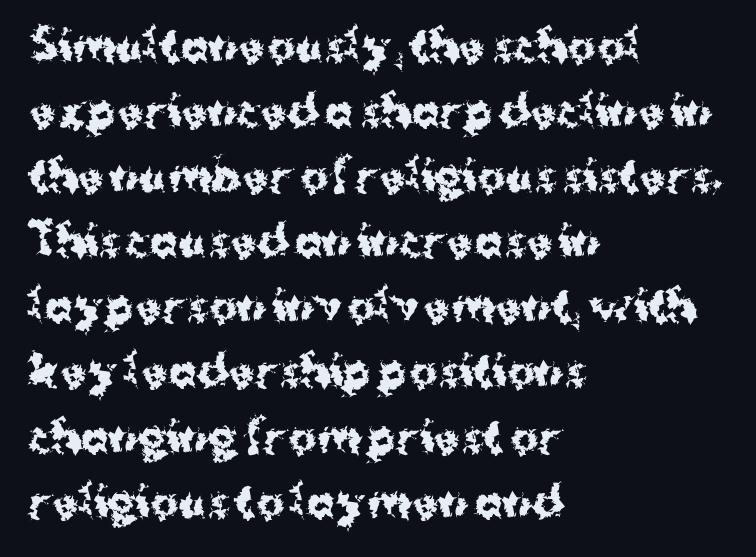
Quick note: underline off. This rendering uses left alignment, leaving the right contour irregular. Style check: upright. This sample uses plain, unmodified letter spacing. Do the characters align in a grid? No, the font is proportional. This sample uses a sans-serif face.
